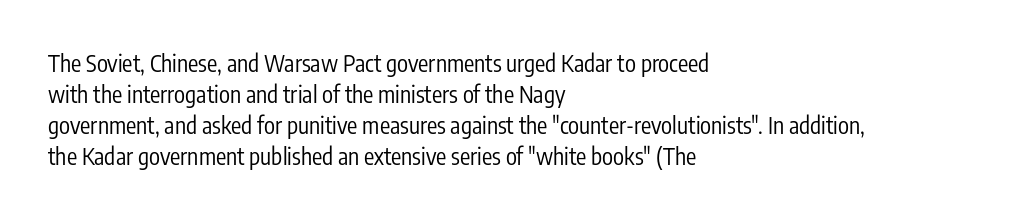
The image shows 23 px text type, upright; set left-aligned, normal line spacing (1.35x), normal letter spacing, not underlined.
